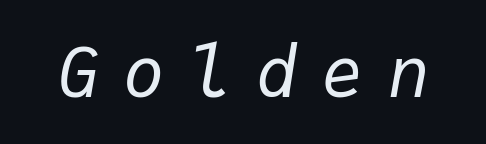
Q: Is the text bold? A: No.
Q: Is the text italic (slanted)? A: Yes, it leans right by about 9 degrees.
Q: Is the text underlined? A: No.
Q: Is the spacing between letters normal or unusually wide? A: Unusually wide.
Q: Width (condensed, normal, or wide)? A: Normal.
Q: Stroke contrast? A: Low.
Q: x-height? A: Medium.
Q: Monospaced? A: Yes.
